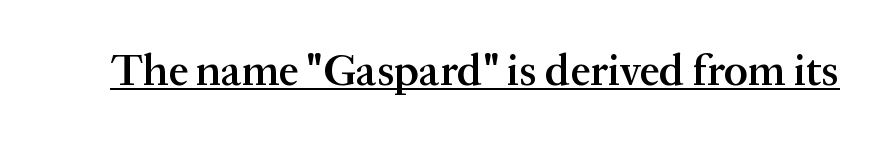
If you drew a line through each stem, it would be perfectly vertical. Nothing unusual about the tracking: characters are spaced as the font intends. Caption: semibold face, moderately heavy strokes. Note: serifs present on the glyphs. Decoration check: the copy is underlined. This sample has the flowing, uneven cadence of proportional lettering.
